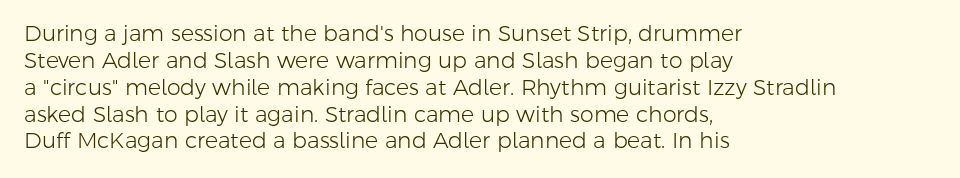
Q: Is the text bold? A: No.
Q: Is the text italic (slanted)? A: No, it is upright.
Q: Is the text underlined? A: No.
Q: How is the paragraph aligned? A: Left-aligned.
Q: Is the spacing between letters normal or unusually wide? A: Normal.
